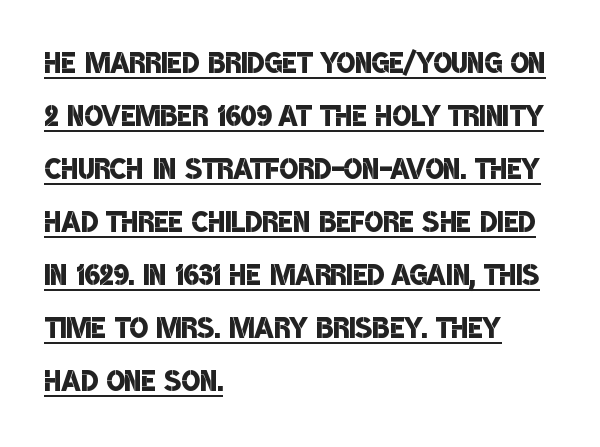
The image shows 39 px semibold, condensed sans-serif type; set left-aligned, normal line spacing (1.36x), normal letter spacing, underlined; low stroke contrast and a large x-height.
